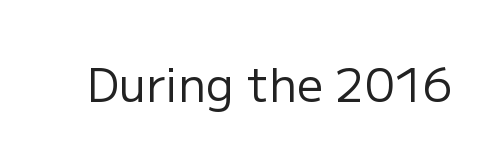
Nothing heavy about these letters — not bold at all. Rule under the text: the space is simply empty. Standard letterfit; no display-style spreading of the glyphs. The rendering uses natural spacing where letterforms have individual widths. You can tell from the bare stems that sans-serif type was used.
